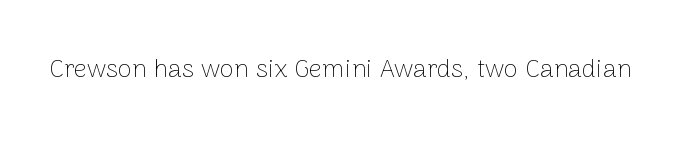
Q: Is the text bold? A: No.
Q: Is the text italic (slanted)? A: No, it is upright.
Q: Is the text underlined? A: No.
Q: Is the spacing between letters normal or unusually wide? A: Normal.
